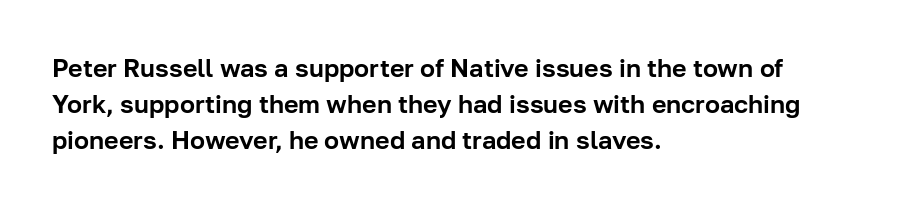
Vertically, the passage feels balanced, rows spaced as you'd expect. Every character sits straight up, as roman type does. A typesetter would call this zero additional tracking. Each line starts at the same left margin while the right side varies. Descenders are the only things crossing below the line.
